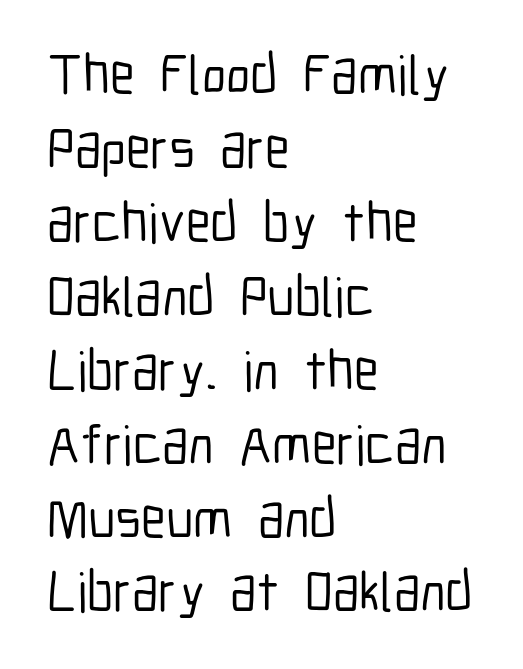
The passage shown is typeset with a sans-serif family. Tracking value appears to be zero — textbook default spacing. A student would call this left alignment; a typographer would say flush left, rag right. Every stem runs plumb, perpendicular to the baseline. What's the leading like? Ordinary, nothing unusual.
